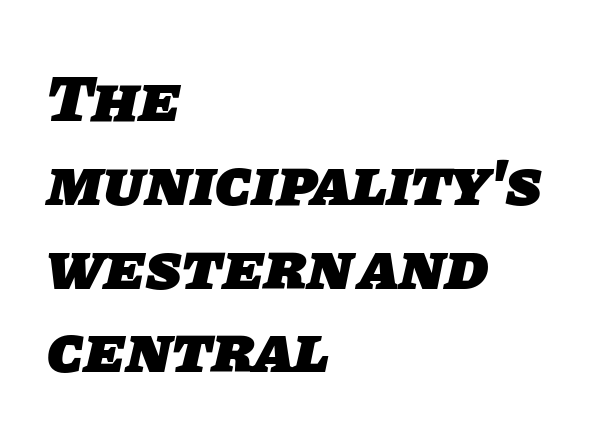
The image shows 66 px heavy type; set left-aligned, normal line spacing (1.27x), normal letter spacing, not underlined; low stroke contrast and a large x-height.
